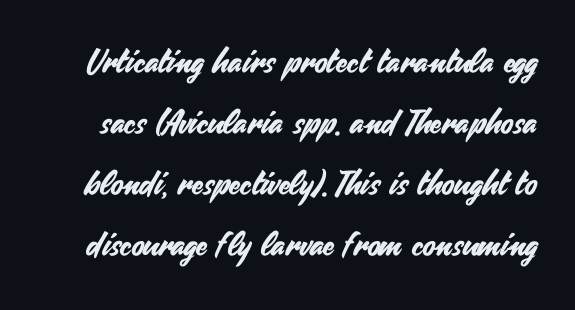
Q: Is the text italic (slanted)? A: Yes.
Q: Is the typeface a serif or a sans-serif typeface? A: Sans-serif.
Q: Is the text underlined? A: No.
Q: Is the spacing between letters normal or unusually wide? A: Normal.
Q: Width (condensed, normal, or wide)? A: Normal.
Q: Stroke contrast? A: Medium.
Q: x-height? A: Small.
Q: Monospaced? A: No.
